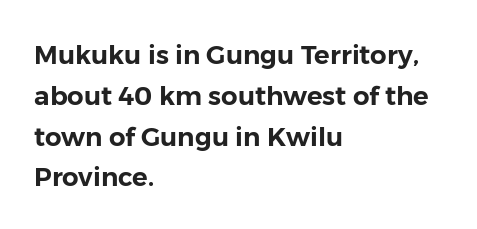
The space between consecutive lines is moderate. This sample uses plain, unmodified letter spacing. Layout note: lines flush left. No italicization has been applied; the sample stays upright. The passage shown is not underscored anywhere.
